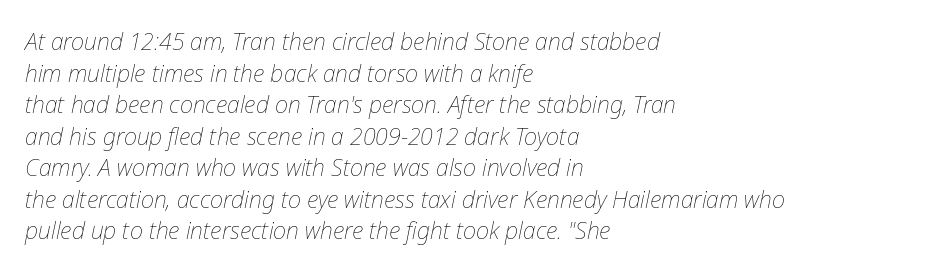
{"italic": "yes", "lean": "right", "slant_degrees": 12, "bold": "no", "underline": "no", "align": "left", "line_spacing": "normal", "line_spacing_ratio": 1.37, "letter_spacing": "normal", "letter_spacing_em": 0.0, "glyph_px": 23}
